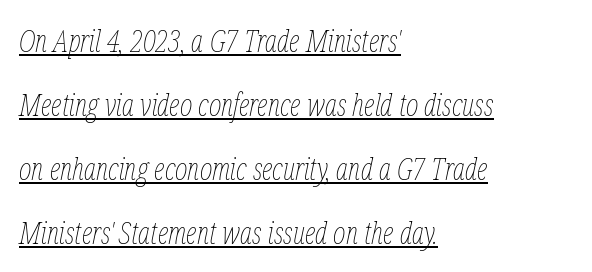
Q: Is the text bold? A: No.
Q: Is the text italic (slanted)? A: Yes, it leans right by about 12 degrees.
Q: Is the text underlined? A: Yes.
Q: How is the paragraph aligned? A: Left-aligned.
Q: Is the spacing between letters normal or unusually wide? A: Normal.
Q: Is the spacing between lines tight, normal or loose? A: Loose.
Q: Width (condensed, normal, or wide)? A: Condensed.
Q: Stroke contrast? A: Low.
Q: x-height? A: Medium.
Q: Monospaced? A: No.
